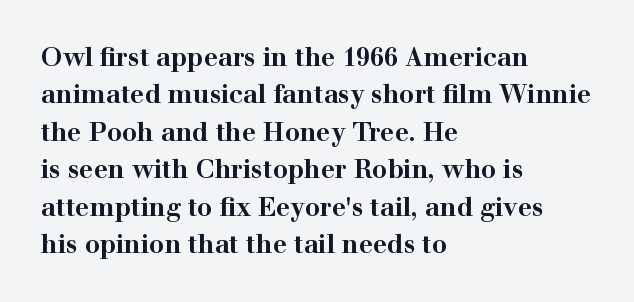
The image shows 25 px bold type, upright; set left-aligned, normal line spacing (1.5x), normal letter spacing, not underlined.
